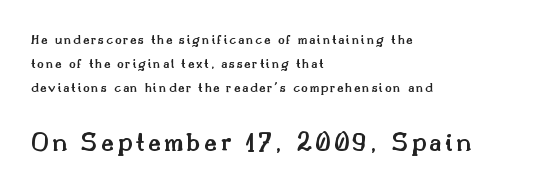
Q: Is the text bold? A: Semi-bold.
Q: Is the text italic (slanted)? A: No, it is upright.
Q: Is the typeface a serif or a sans-serif typeface? A: Serif.
Q: Is the text underlined? A: No.
Q: How is the paragraph aligned? A: Left-aligned.
Q: Which block of text is set in a larger size, the first (top) or the second (bottom)? A: The second (bottom) one.
Q: Width (condensed, normal, or wide)? A: Normal.
Q: Stroke contrast? A: Medium.
Q: x-height? A: Small.
Q: Monospaced? A: No.
